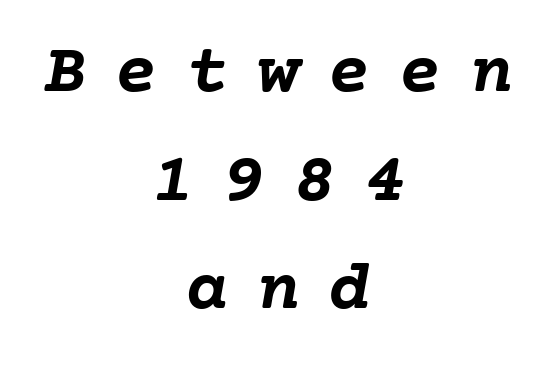
The line-height multiplier appears to be the usual default. Descender tails drop into unmarked territory. A full-strength bold gives these letters their thick strokes. Is the letter spacing exaggerated? Yes — the characters are pushed far apart.
